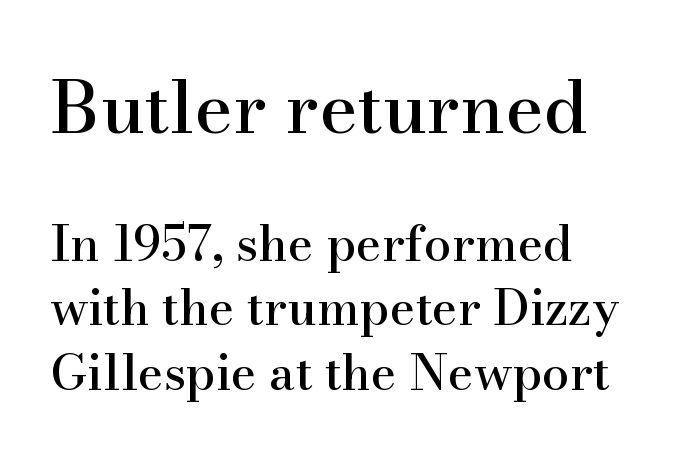
The image shows 73 px serif type, upright; set left-aligned, normal line spacing (1.32x), normal letter spacing, not underlined; the first (top) block is 1.49x larger; high stroke contrast and a small x-height.
